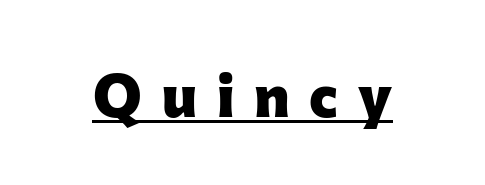
Q: Is the text bold? A: Yes.
Q: Is the text italic (slanted)? A: No, it is upright.
Q: Is the typeface a serif or a sans-serif typeface? A: Sans-serif.
Q: Is the text underlined? A: Yes.
Q: Is the spacing between letters normal or unusually wide? A: Unusually wide.
Q: Width (condensed, normal, or wide)? A: Normal.
Q: Stroke contrast? A: Low.
Q: x-height? A: Medium.
Q: Monospaced? A: No.
